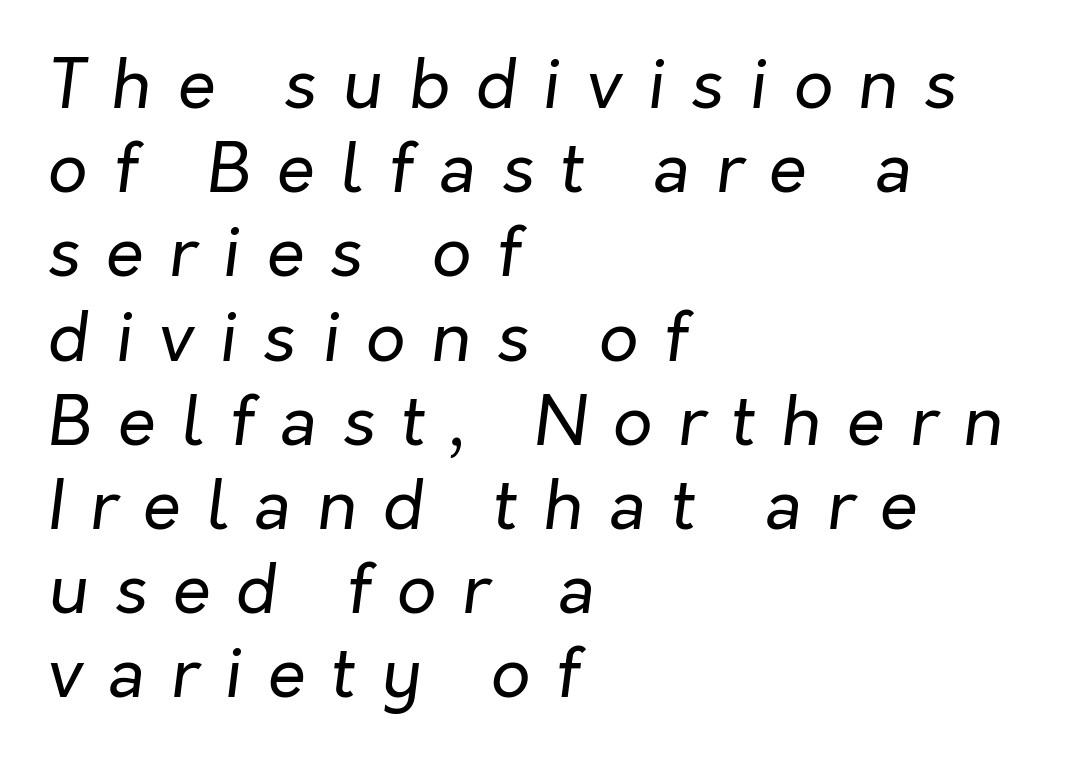
The lettering tilts uniformly, giving the passage an italic look. You could not count columns in this text — the font is proportionally spaced. This rendering widens character spacing well past its baseline value. Is the stroke heavy? The answer is a plain regular-or-lighter.
